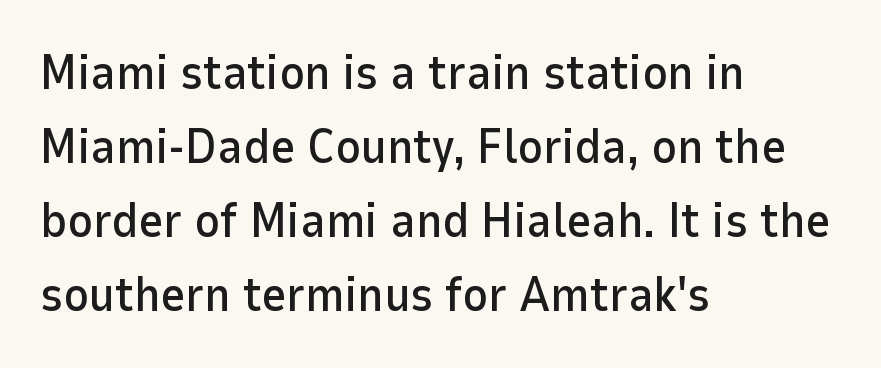
The image shows 48 px sans-serif type, upright; set left-aligned, normal line spacing (1.54x), normal letter spacing, not underlined; low stroke contrast and a medium x-height.
